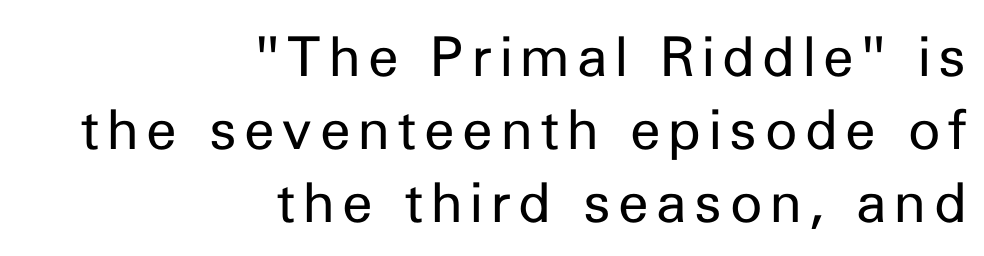
The image shows 55 px regular-weight sans-serif type, upright; set right-aligned, normal line spacing (1.33x), not underlined; low stroke contrast and a medium x-height.
